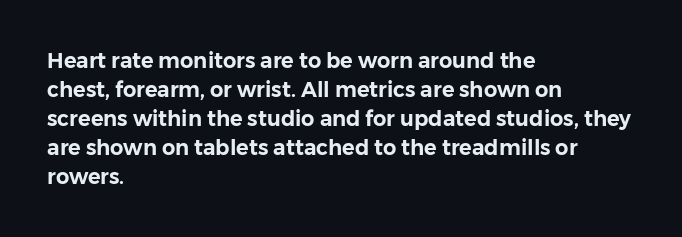
The image shows 21 px text type, upright; set left-aligned, normal line spacing (1.38x), normal letter spacing, not underlined.
